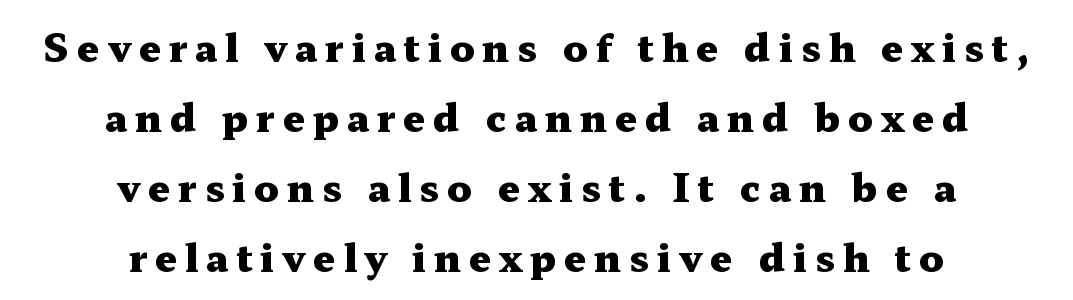
{"serif": "yes", "italic": "no", "bold": "yes", "weight": "heavy", "width": "wide", "stroke_contrast": "medium", "x_height": "medium", "monospaced": "no", "underline": "no", "align": "center", "line_spacing_ratio": 1.84, "letter_spacing": "wide", "letter_spacing_em": 0.21, "glyph_px": 38}
